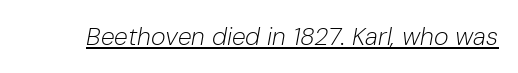
The type is set solid horizontally, with unmodified tracking. The whole block is typeset with a tilt. This rendering features underlined lettering. On a weight scale, this lands at 450 or below.
